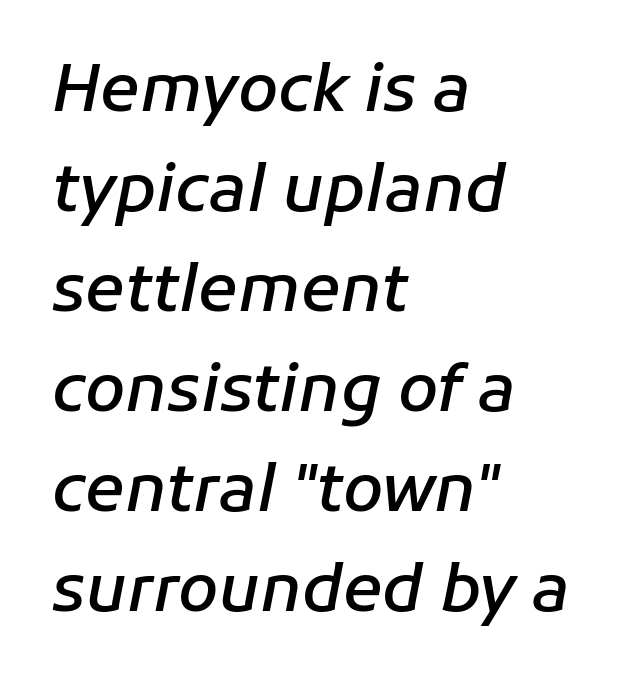
The image shows 65 px semibold type, italic (leaning right); set left-aligned, normal line spacing (1.54x), normal letter spacing, not underlined; low stroke contrast and a medium x-height.
